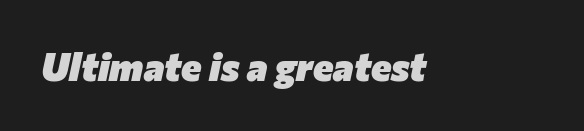
The image shows 39 px heavy type, italic (leaning right); set normal letter spacing, not underlined; low stroke contrast and a medium x-height.
